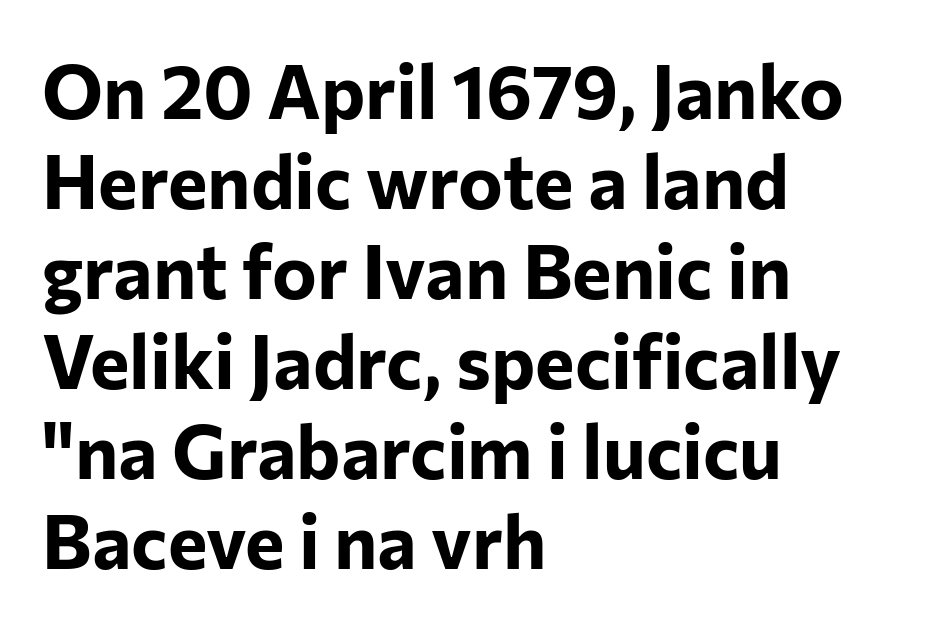
Q: Is the text bold? A: Yes.
Q: Is the text italic (slanted)? A: No, it is upright.
Q: Is the typeface a serif or a sans-serif typeface? A: Sans-serif.
Q: Is the text underlined? A: No.
Q: How is the paragraph aligned? A: Left-aligned.
Q: Is the spacing between letters normal or unusually wide? A: Normal.
Q: Width (condensed, normal, or wide)? A: Normal.
Q: Stroke contrast? A: Low.
Q: x-height? A: Medium.
Q: Monospaced? A: No.
